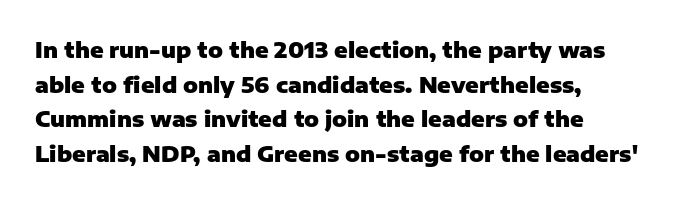
{"italic": "no", "bold": "yes", "underline": "no", "align": "left", "line_spacing": "normal", "line_spacing_ratio": 1.57, "letter_spacing": "normal", "letter_spacing_em": 0.0, "glyph_px": 22}
